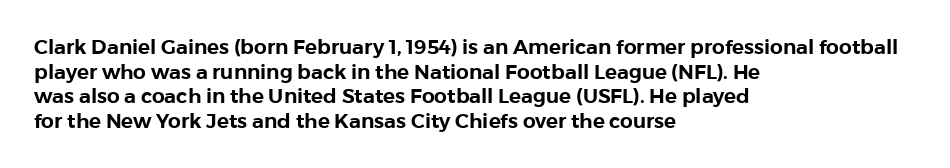
The image shows 20 px text type, upright; set left-aligned, line spacing 1.23x, normal letter spacing, not underlined.
